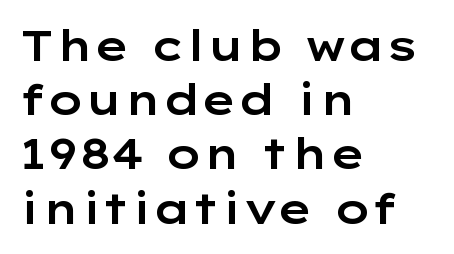
The image shows 42 px wide sans-serif type, upright; set left-aligned, normal line spacing (1.29x), normal letter spacing, not underlined; low stroke contrast and a medium x-height.
